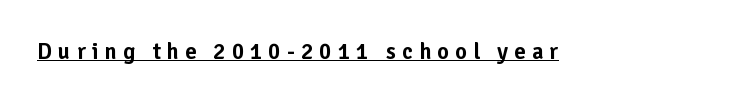
Students, observe the line beneath the letters — that is underlining. Characters follow at a spacing far wider than the type designer built in. A roman cut, with each character standing at attention.
